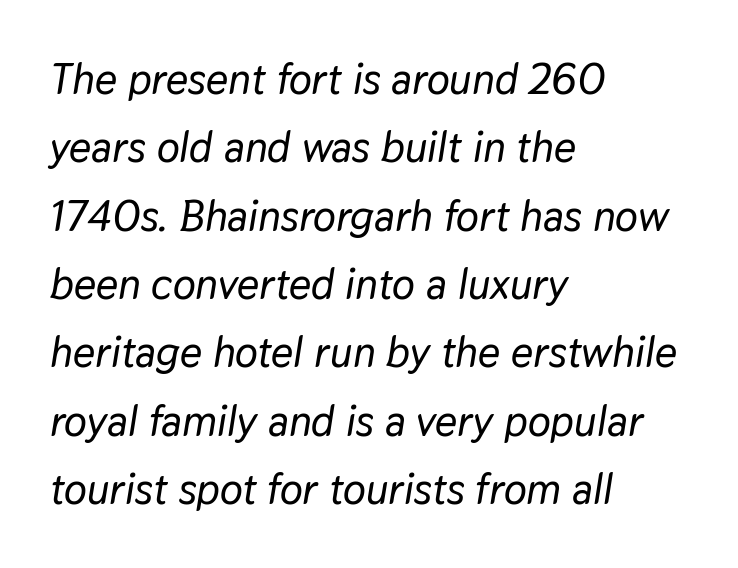
The gap between lines stays unmarked. Look at the tracking — it's just the regular setting, nothing added. This sample is left-justified, so line endings fall wherever the words run out. You could not count columns in this text — the font is proportionally spaced. Italic? Definitely — the glyphs are oblique.
